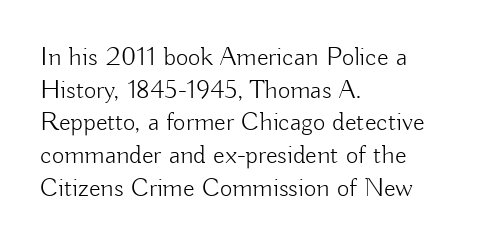
Q: Is the text bold? A: No.
Q: Is the text italic (slanted)? A: No, it is upright.
Q: Is the text underlined? A: No.
Q: How is the paragraph aligned? A: Left-aligned.
Q: Is the spacing between letters normal or unusually wide? A: Normal.
